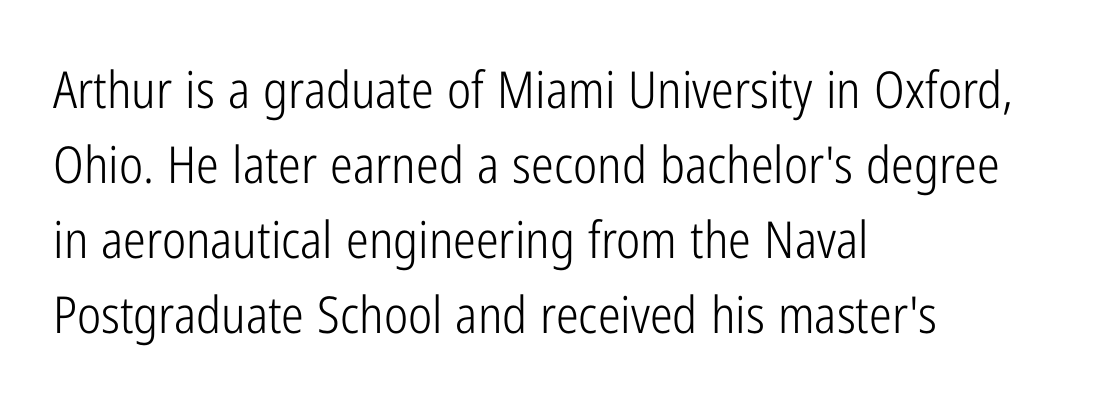
This sample uses plain, unmodified letter spacing. No italicization has been applied; the sample stays upright. Look at the bottom of the vertical strokes: they stop flat, with no serifs. Visually the block forms a straight wall on the left and a jagged coastline on the right.
